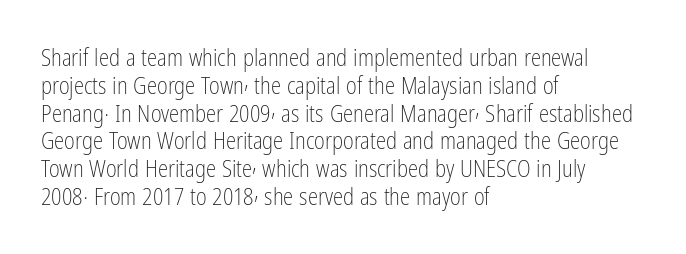
{"italic": "no", "bold": "no", "underline": "no", "align": "left", "line_spacing_ratio": 1.21, "letter_spacing": "normal", "letter_spacing_em": 0.0, "glyph_px": 23}
